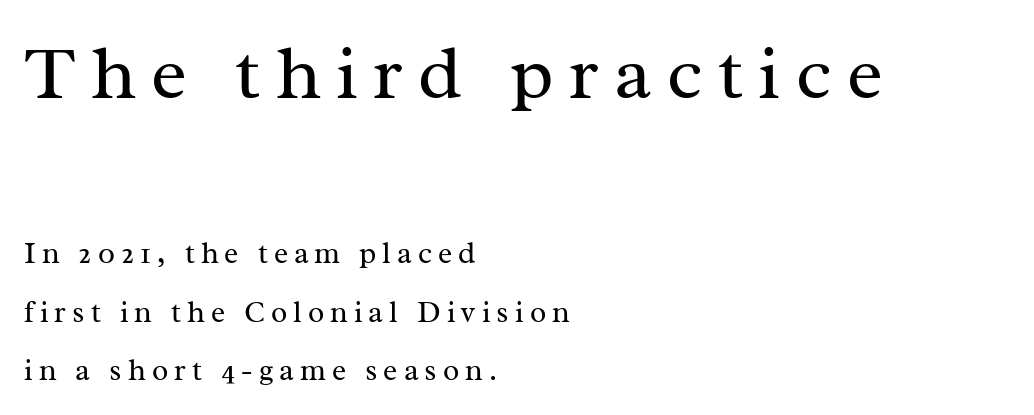
The image shows 76 px regular-weight serif type, upright; set left-aligned, loose line spacing (1.96x), unusually wide letter spacing (+0.2 em), not underlined; the first (top) block is 2.53x larger; medium stroke contrast and a medium x-height.
